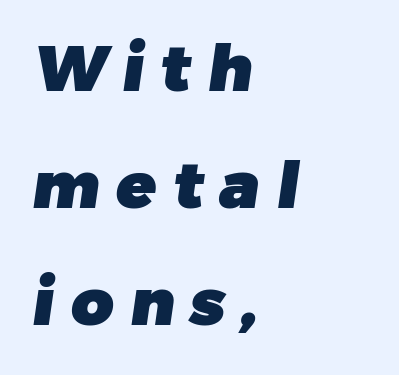
Examine the stroke ends and you'll find no serifs. These lines are rendered in a variable-pitch font. Every letter is thick-stroked: bold, no question. Is the letter spacing exaggerated? Yes — the characters are pushed far apart. These lines stack with their left ends in a neat column. A clean baseline with only descenders dipping below it.
